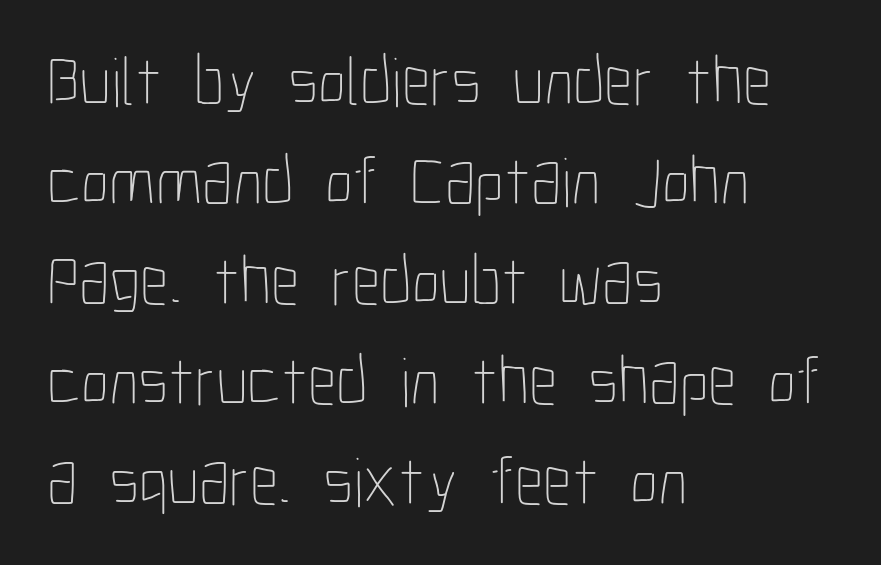
The image shows 70 px thin, condensed type, upright; set left-aligned, normal line spacing (1.43x), normal letter spacing, not underlined; low stroke contrast and a medium x-height.
